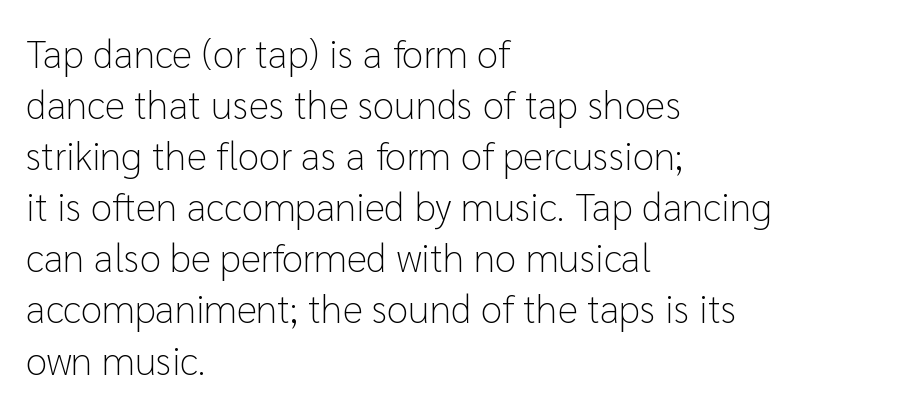
Q: Is the text bold? A: No.
Q: Is the text italic (slanted)? A: No, it is upright.
Q: Is the typeface a serif or a sans-serif typeface? A: Sans-serif.
Q: Is the text underlined? A: No.
Q: How is the paragraph aligned? A: Left-aligned.
Q: Is the spacing between letters normal or unusually wide? A: Normal.
Q: Is the spacing between lines tight, normal or loose? A: Normal.
Q: Width (condensed, normal, or wide)? A: Normal.
Q: Stroke contrast? A: Low.
Q: x-height? A: Medium.
Q: Monospaced? A: No.
